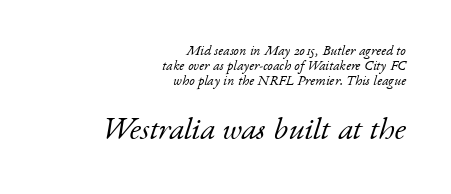
Q: Is the text bold? A: No.
Q: Is the text italic (slanted)? A: Yes, it leans right by about 17 degrees.
Q: Is the typeface a serif or a sans-serif typeface? A: Serif.
Q: Is the text underlined? A: No.
Q: How is the paragraph aligned? A: Right-aligned.
Q: Is the spacing between letters normal or unusually wide? A: Normal.
Q: Is the spacing between lines tight, normal or loose? A: Tight.
Q: Which block of text is set in a larger size, the first (top) or the second (bottom)? A: The second (bottom) one.
Q: Width (condensed, normal, or wide)? A: Normal.
Q: Stroke contrast? A: Low.
Q: x-height? A: Small.
Q: Monospaced? A: No.
